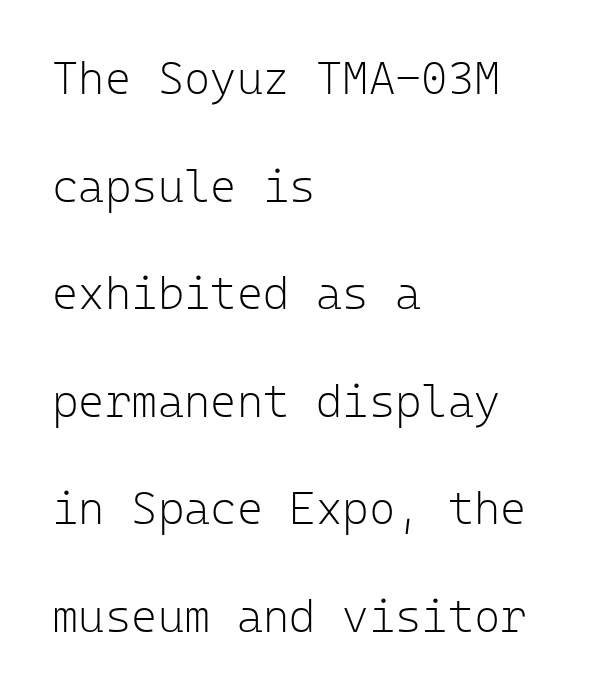
{"serif": "no", "italic": "no", "bold": "no", "weight": "light", "width": "normal", "stroke_contrast": "low", "x_height": "medium", "monospaced": "yes", "underline": "no", "align": "left", "line_spacing": "loose", "line_spacing_ratio": 2.39, "letter_spacing": "normal", "letter_spacing_em": 0.0, "glyph_px": 45}
